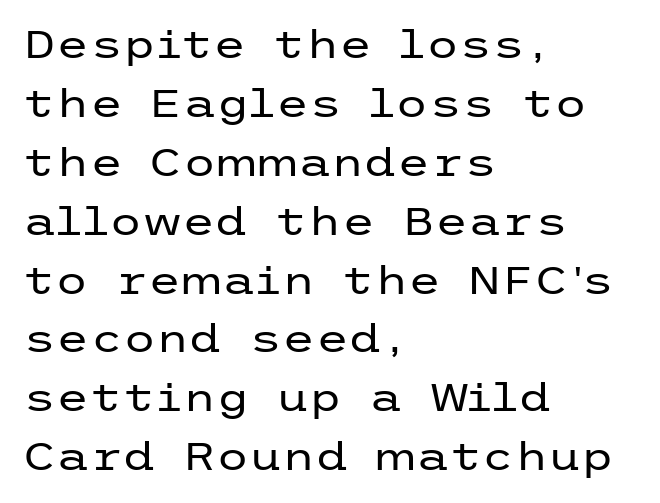
{"serif": "no", "italic": "no", "bold": "no", "weight": "regular", "width": "wide", "stroke_contrast": "low", "x_height": "medium", "underline": "no", "align": "left", "line_spacing": "normal", "line_spacing_ratio": 1.55, "letter_spacing": "normal", "letter_spacing_em": 0.0, "glyph_px": 38}
